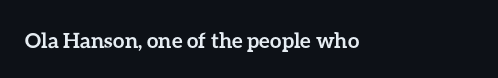
{"italic": "no", "bold": "yes", "underline": "no", "align": "left", "letter_spacing": "normal", "letter_spacing_em": 0.0, "glyph_px": 21}
